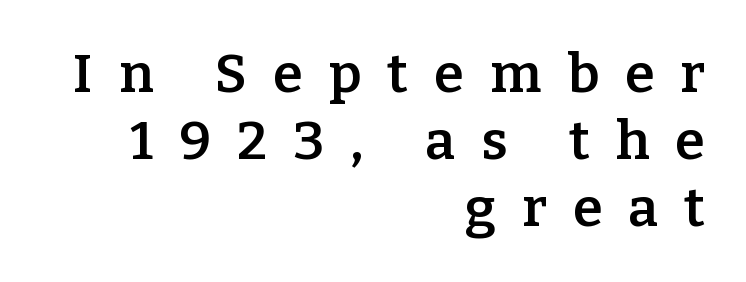
{"serif": "yes", "italic": "no", "bold": "semi", "weight": "semibold", "width": "normal", "stroke_contrast": "low", "x_height": "medium", "monospaced": "no", "underline": "no", "align": "right", "line_spacing_ratio": 1.24, "letter_spacing": "wide", "letter_spacing_em": 0.48, "glyph_px": 54}
